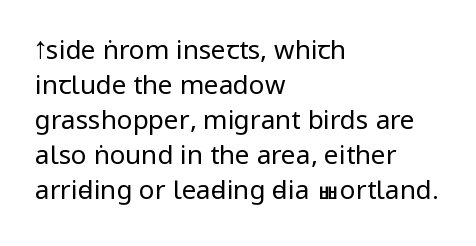
How are the letters spaced? Ordinarily, with no added tracking. Has an underline been added? It has not. Honestly, the row spacing looks completely unremarkable. The font is comparable to plain body text, perhaps lighter. Visually the block forms a straight wall on the left and a jagged coastline on the right.
